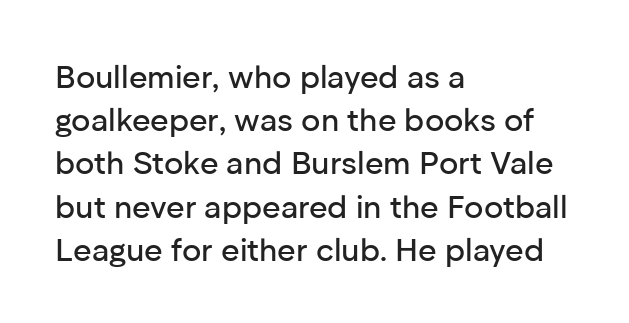
{"serif": "no", "italic": "no", "width": "normal", "stroke_contrast": "low", "x_height": "medium", "monospaced": "no", "underline": "no", "align": "left", "line_spacing": "normal", "line_spacing_ratio": 1.35, "letter_spacing": "normal", "letter_spacing_em": 0.0, "glyph_px": 32}
